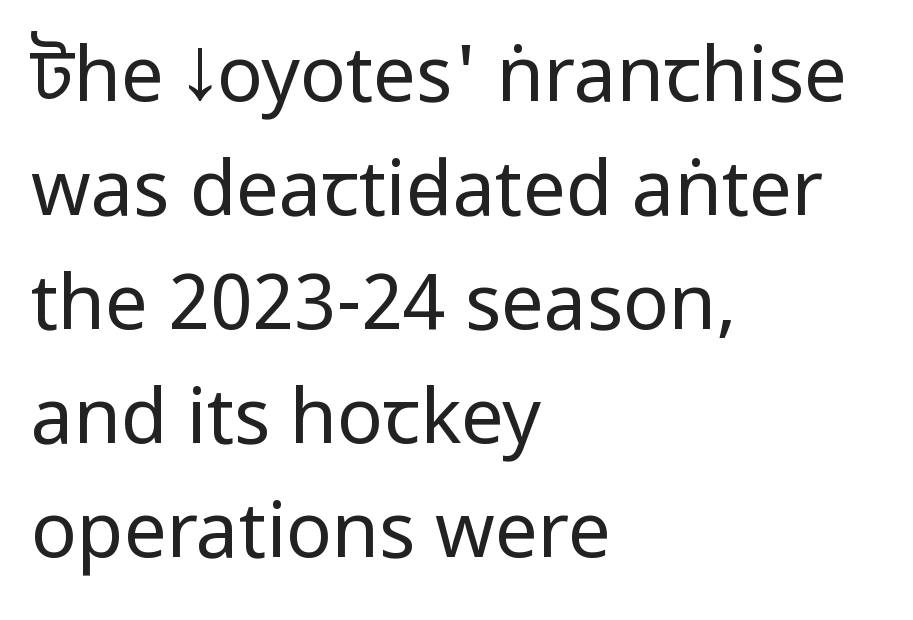
The image shows 76 px regular-weight, condensed sans-serif type, upright; set left-aligned, normal line spacing (1.5x), normal letter spacing, not underlined; low stroke contrast and a large x-height.
